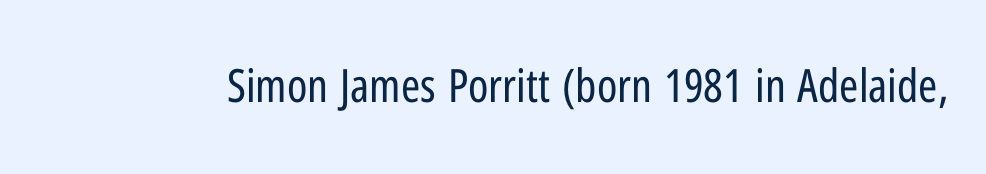
The image shows 46 px regular-weight, condensed sans-serif type, upright; set normal letter spacing, not underlined; low stroke contrast and a medium x-height.
